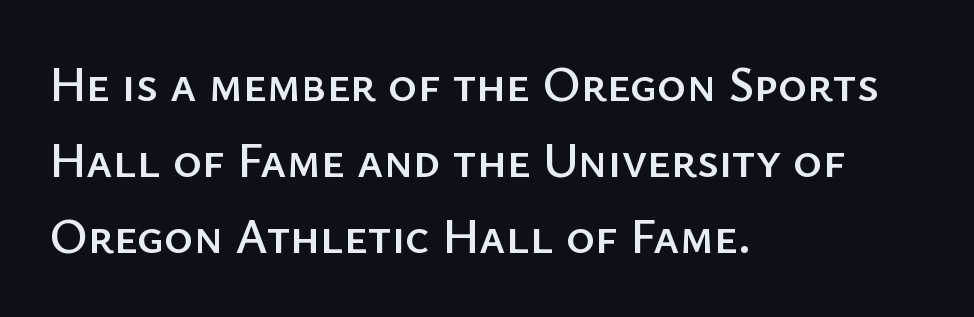
Is this a sans? Yes — the strokes have no serifs. Every character sits straight up, as roman type does. Summary of vertical rhythm: regular, with standard interline spacing. Is this a fixed-width face? No — the glyphs have proportional, varying widths. Quick note: underline off.
